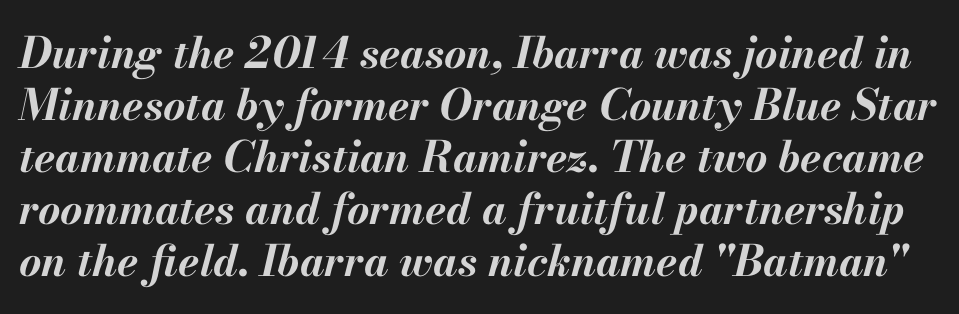
The image shows 43 px bold type, italic (leaning right); set line spacing 1.21x, normal letter spacing, not underlined; medium stroke contrast and a small x-height.
